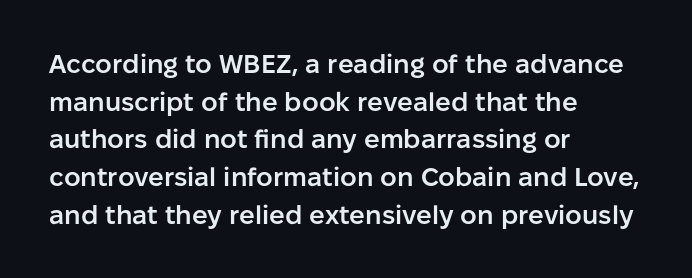
Q: Is the text bold? A: Semi-bold.
Q: Is the text italic (slanted)? A: No, it is upright.
Q: Is the text underlined? A: No.
Q: How is the paragraph aligned? A: Left-aligned.
Q: Is the spacing between letters normal or unusually wide? A: Normal.
Q: Is the spacing between lines tight, normal or loose? A: Normal.
